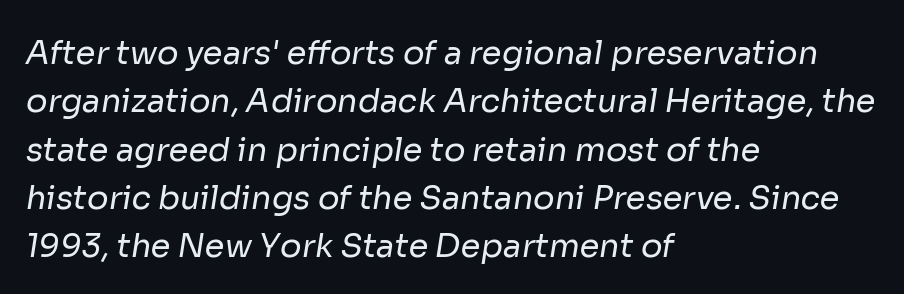
The gap between lines stays unmarked. Unbolded letterforms with no extra heft. One-word summary of the alignment: left. Is this a sans? Yes — the strokes have no serifs. Does the leading feel generous? No, just average.
